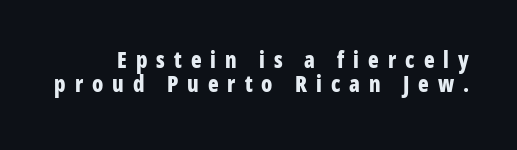
{"italic": "no", "bold": "yes", "underline": "no", "line_spacing": "tight", "line_spacing_ratio": 1.11, "letter_spacing": "wide", "letter_spacing_em": 0.41, "glyph_px": 22}
